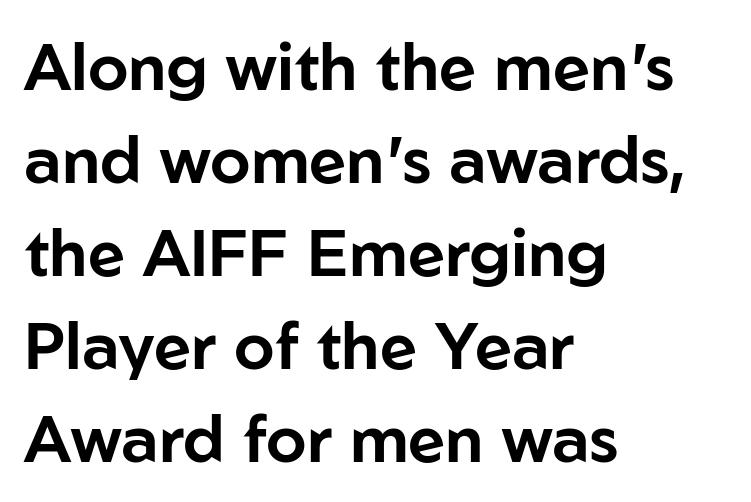
A clean baseline with only descenders dipping below it. Character widths vary here, with narrow letters taking less room than wide ones. The passage shown is typeset with a sans-serif family. This sample is left-justified, so line endings fall wherever the words run out. Tracking here is standard; glyphs follow each other at the usual distance. Students, observe: this is what conventionally led text looks like.
